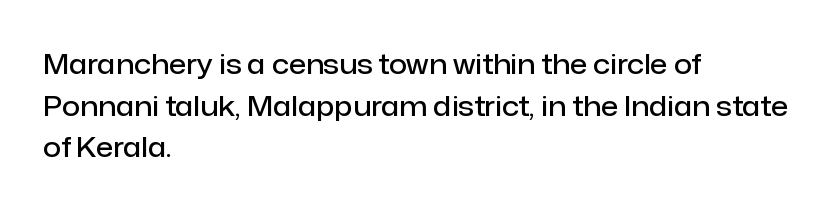
{"serif": "no", "italic": "no", "bold": "semi", "weight": "semibold", "width": "normal", "stroke_contrast": "low", "x_height": "medium", "monospaced": "no", "underline": "no", "align": "left", "line_spacing": "normal", "line_spacing_ratio": 1.49, "letter_spacing": "normal", "letter_spacing_em": 0.0, "glyph_px": 28}
